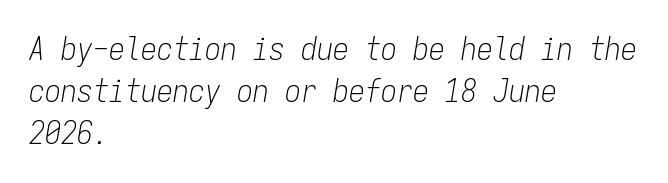
Q: Is the text bold? A: No.
Q: Is the text italic (slanted)? A: Yes, it leans right by about 9 degrees.
Q: Is the text underlined? A: No.
Q: How is the paragraph aligned? A: Left-aligned.
Q: Is the spacing between letters normal or unusually wide? A: Normal.
Q: Is the spacing between lines tight, normal or loose? A: Normal.
Q: Width (condensed, normal, or wide)? A: Condensed.
Q: Stroke contrast? A: Low.
Q: x-height? A: Medium.
Q: Monospaced? A: Yes.
